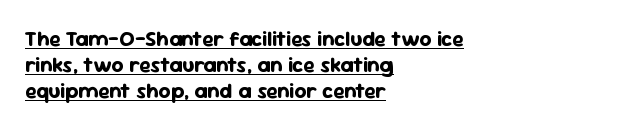
{"italic": "no", "bold": "yes", "underline": "yes", "align": "left", "line_spacing": "normal", "line_spacing_ratio": 1.25, "letter_spacing": "normal", "letter_spacing_em": 0.0, "glyph_px": 21}
